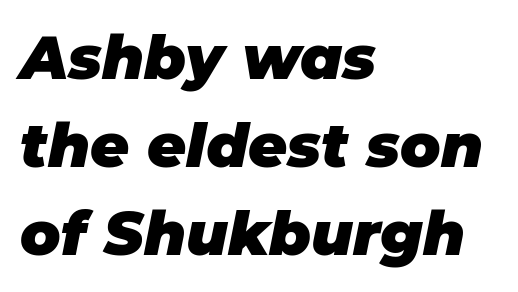
{"italic": "yes", "lean": "right", "slant_degrees": 11, "bold": "yes", "weight": "heavy", "width": "normal", "stroke_contrast": "low", "x_height": "large", "monospaced": "no", "underline": "no", "align": "left", "line_spacing": "normal", "line_spacing_ratio": 1.47, "letter_spacing": "normal", "letter_spacing_em": 0.0, "glyph_px": 60}
